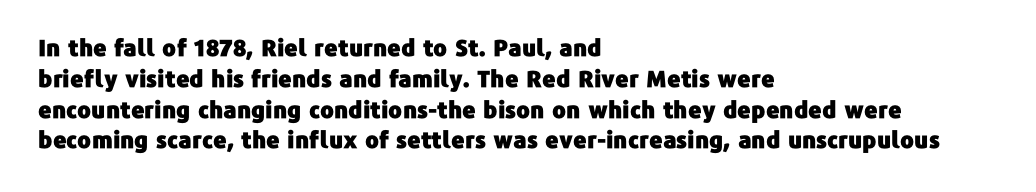
The image shows 23 px text type, upright; set left-aligned, normal line spacing (1.34x), normal letter spacing, not underlined.
